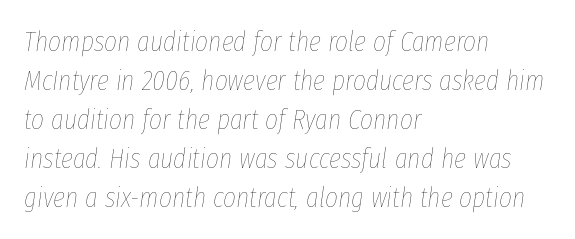
The image shows 28 px thin, condensed type, italic (leaning right); set left-aligned, normal line spacing (1.39x), normal letter spacing, not underlined; low stroke contrast and a medium x-height.
